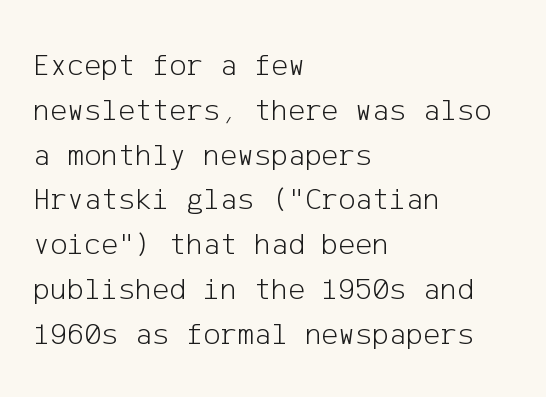
Q: Is the text bold? A: No.
Q: Is the text italic (slanted)? A: No, it is upright.
Q: Is the typeface a serif or a sans-serif typeface? A: Sans-serif.
Q: Is the text underlined? A: No.
Q: How is the paragraph aligned? A: Left-aligned.
Q: Is the spacing between letters normal or unusually wide? A: Normal.
Q: Is the spacing between lines tight, normal or loose? A: Normal.
Q: Width (condensed, normal, or wide)? A: Normal.
Q: Stroke contrast? A: Low.
Q: x-height? A: Medium.
